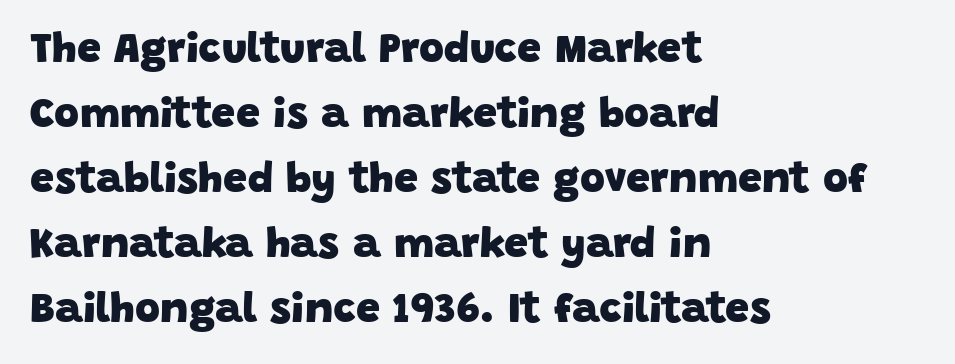
The image shows 43 px heavy sans-serif type; set left-aligned, normal line spacing (1.51x), normal letter spacing, not underlined; low stroke contrast and a large x-height.
